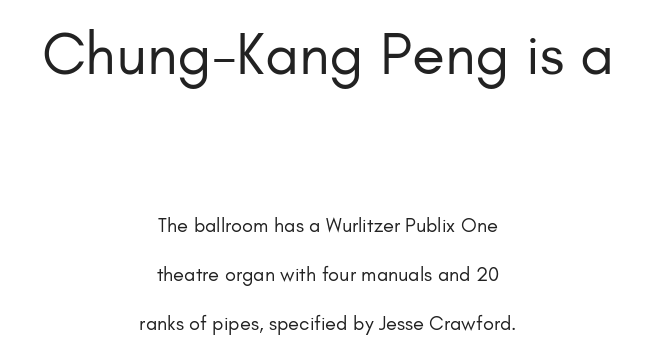
{"serif": "no", "italic": "no", "bold": "no", "weight": "regular", "width": "normal", "stroke_contrast": "low", "x_height": "small", "monospaced": "no", "underline": "no", "align": "center", "line_spacing": "loose", "line_spacing_ratio": 2.46, "letter_spacing": "normal", "letter_spacing_em": 0.0, "larger_block": "first", "size_ratio": 3.0, "glyph_px": 60}
